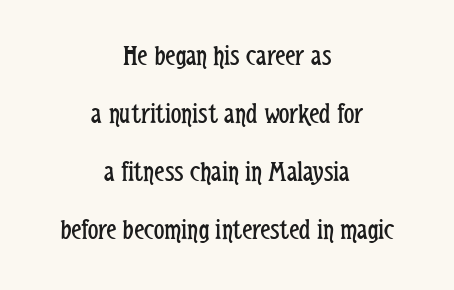
Default kerning and tracking; the words read as compact shapes. Nope, not italic — everything's standing straight. What's the leading like? Stretched, with rows far apart. Typeset on center — no edge is straight. Descender tails drop into unmarked territory. Do the characters align in a grid? No, the font is proportional.
